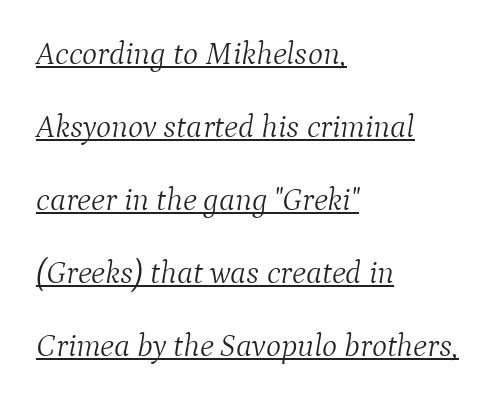
The image shows 32 px light serif type, italic (leaning right); set left-aligned, loose line spacing (2.28x), normal letter spacing, underlined; medium stroke contrast and a medium x-height.
